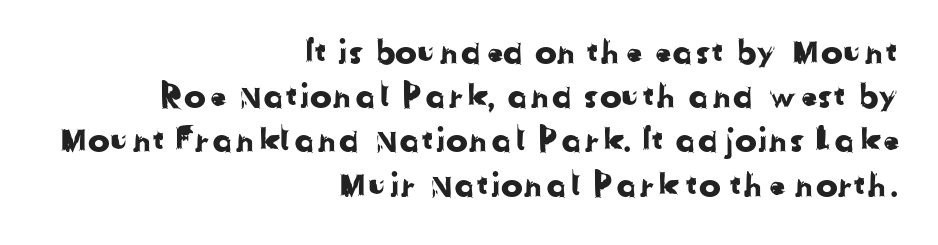
Beneath every word, the page is bare. Teacher's note: observe the even right margin — that is flush-right alignment. Spacing verdict: proportional, widths tailored to each character. The passage shown is typeset with a sans-serif family. Students, note that the glyphs here touch the page at normal intervals.
